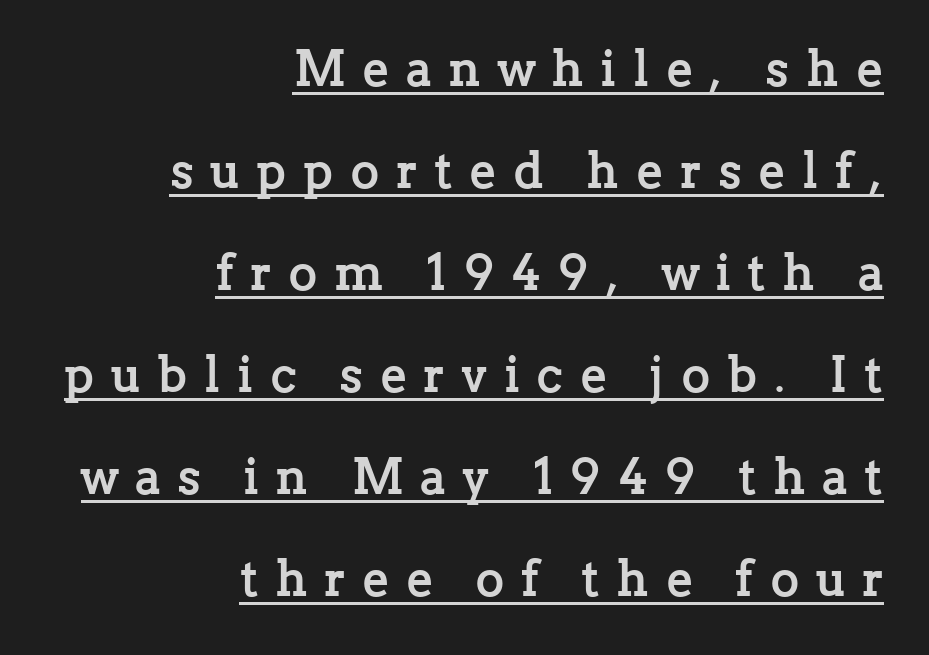
The image shows 50 px semibold serif type, upright; set right-aligned, loose line spacing (2.04x), unusually wide letter spacing (+0.33 em), underlined; low stroke contrast and a medium x-height.
